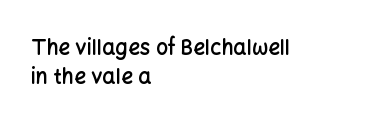
Q: Is the text bold? A: Semi-bold.
Q: Is the text italic (slanted)? A: No, it is upright.
Q: Is the text underlined? A: No.
Q: How is the paragraph aligned? A: Left-aligned.
Q: Is the spacing between letters normal or unusually wide? A: Normal.
Q: Is the spacing between lines tight, normal or loose? A: Normal.
